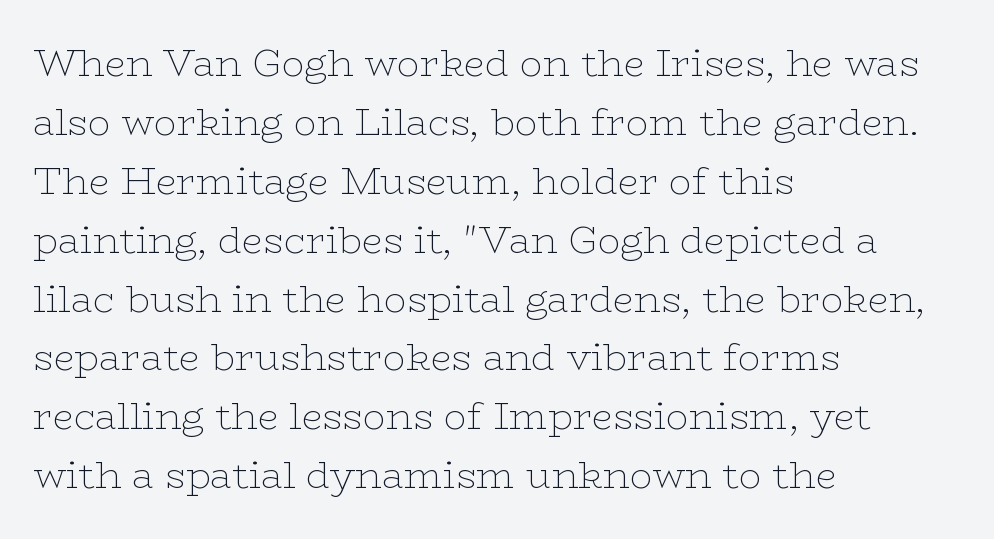
Honestly, the row spacing looks completely unremarkable. In terms of posture, this sample is upright. Underlining? Definitely not there. Alignment: flush left. Looks like regular typesetting: each glyph gets only the width it needs. Here the glyphs are tracked normally, forming tight word shapes.
